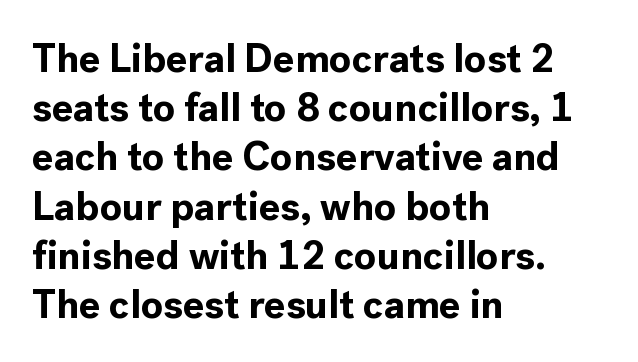
The image shows 40 px bold sans-serif type, upright; set left-aligned, line spacing 1.23x, normal letter spacing, not underlined; a medium x-height.
